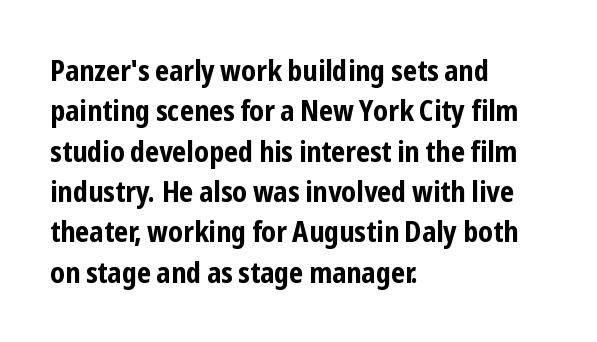
Q: Is the text bold? A: Yes.
Q: Is the text italic (slanted)? A: No, it is upright.
Q: Is the typeface a serif or a sans-serif typeface? A: Sans-serif.
Q: Is the text underlined? A: No.
Q: How is the paragraph aligned? A: Left-aligned.
Q: Is the spacing between letters normal or unusually wide? A: Normal.
Q: Is the spacing between lines tight, normal or loose? A: Normal.
Q: Width (condensed, normal, or wide)? A: Condensed.
Q: Stroke contrast? A: Low.
Q: x-height? A: Medium.
Q: Monospaced? A: No.
